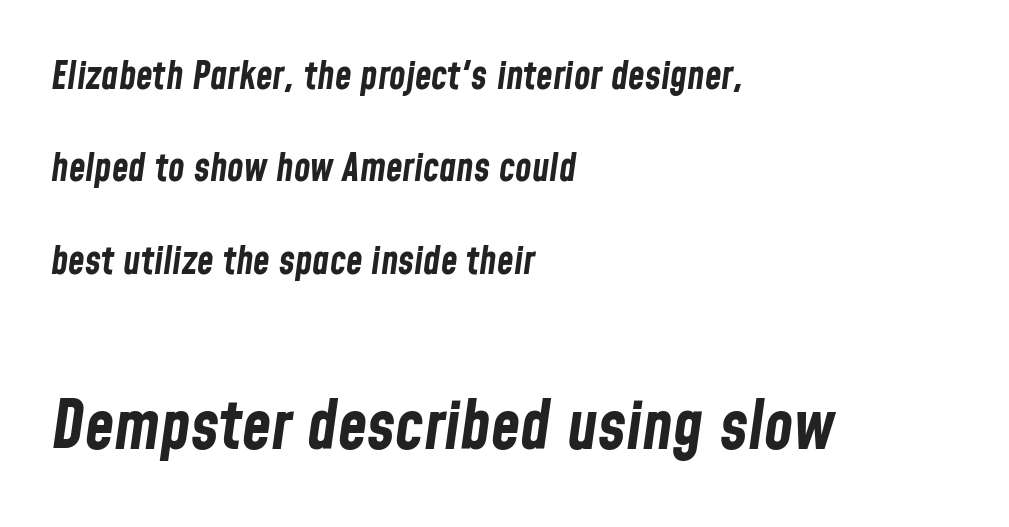
The block sitting lower on the canvas is the one with enlarged characters. All the whitespace from short lines collects on the right. Standard letterfit; no display-style spreading of the glyphs. Lines of text with bare space underneath.
